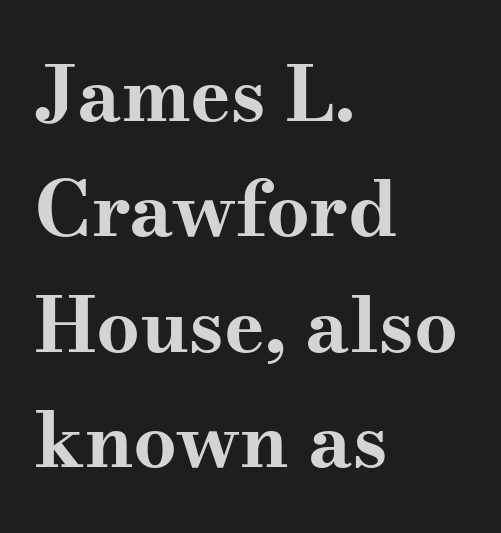
Q: Is the text bold? A: Yes.
Q: Is the text italic (slanted)? A: No, it is upright.
Q: Is the typeface a serif or a sans-serif typeface? A: Serif.
Q: Is the text underlined? A: No.
Q: How is the paragraph aligned? A: Left-aligned.
Q: Is the spacing between letters normal or unusually wide? A: Normal.
Q: Is the spacing between lines tight, normal or loose? A: Normal.
Q: Width (condensed, normal, or wide)? A: Wide.
Q: Stroke contrast? A: Medium.
Q: x-height? A: Small.
Q: Monospaced? A: No.
